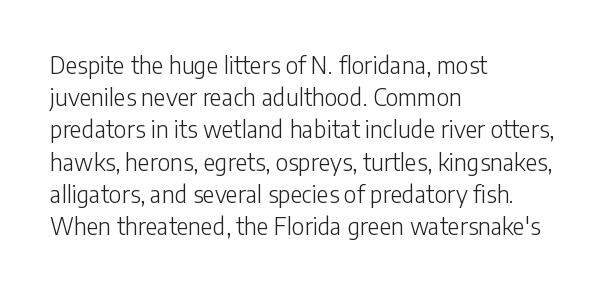
The image shows 23 px text type, upright; set left-aligned, normal line spacing (1.4x), normal letter spacing, not underlined.
